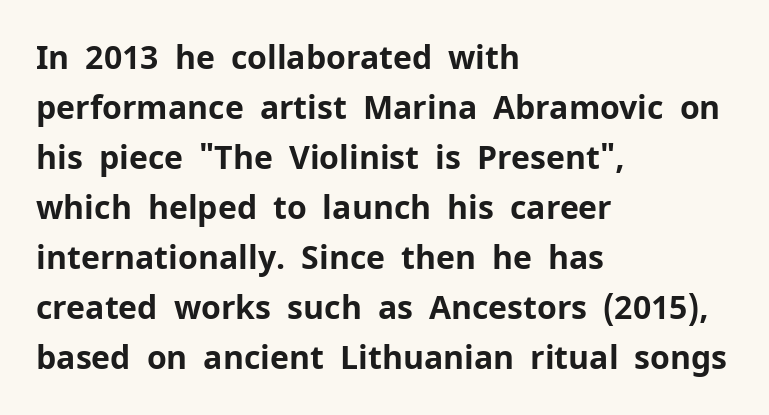
Is this a fixed-width face? No — the glyphs have proportional, varying widths. The line-height multiplier appears to be the usual default. The rendering shows plain stroke endings on the letterforms — a sans-serif design. Emphasis by weight is at full strength: bold.
